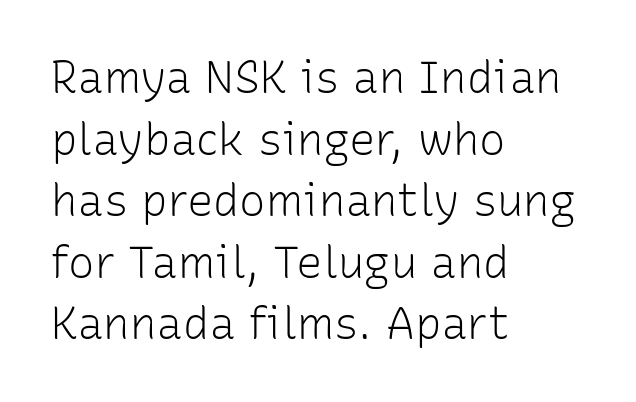
Q: Is the text bold? A: No.
Q: Is the text italic (slanted)? A: No, it is upright.
Q: Is the typeface a serif or a sans-serif typeface? A: Sans-serif.
Q: Is the text underlined? A: No.
Q: How is the paragraph aligned? A: Left-aligned.
Q: Is the spacing between letters normal or unusually wide? A: Normal.
Q: Is the spacing between lines tight, normal or loose? A: Normal.
Q: Width (condensed, normal, or wide)? A: Normal.
Q: Stroke contrast? A: Low.
Q: x-height? A: Medium.
Q: Monospaced? A: No.
